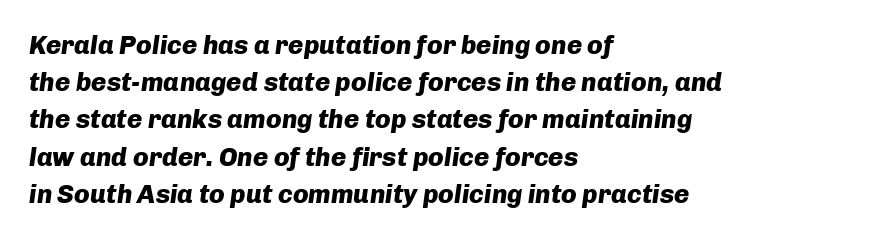
The image shows 26 px bold type, italic (leaning right); set left-aligned, normal line spacing (1.43x), normal letter spacing, not underlined.
